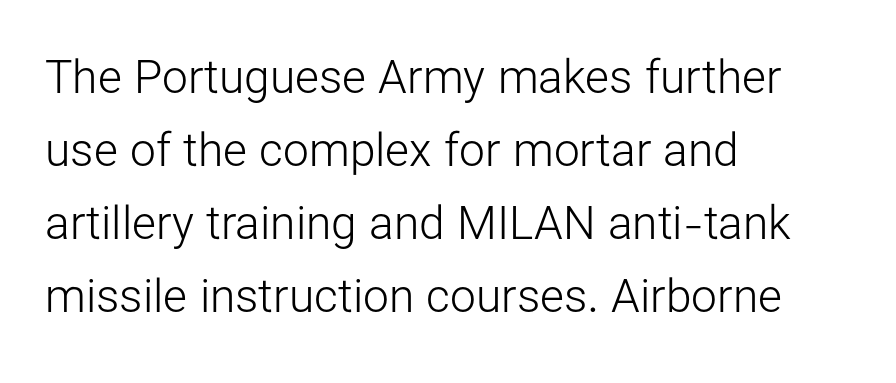
The face used here is proportionally spaced, like ordinary book or web type. Here the glyphs are tracked normally, forming tight word shapes. Interline gaps are of average width in this sample. In terms of posture, this sample is upright.
